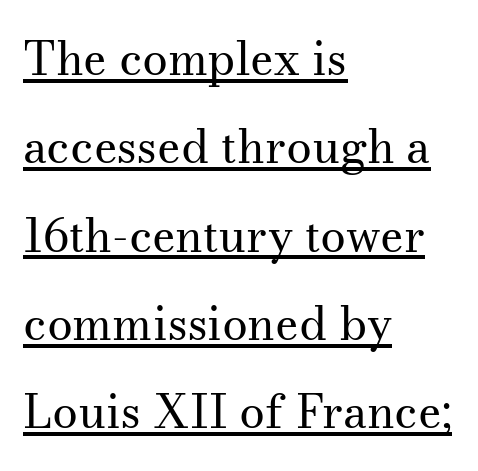
{"serif": "yes", "italic": "no", "bold": "no", "weight": "regular", "width": "normal", "stroke_contrast": "medium", "x_height": "small", "monospaced": "no", "underline": "yes", "align": "left", "line_spacing": "loose", "line_spacing_ratio": 1.92, "letter_spacing": "normal", "letter_spacing_em": 0.0, "glyph_px": 46}
